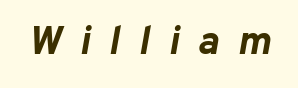
Slant detected: the letters are inclined. Here the designer chose a conventional face with non-uniform glyph widths. Any mark beneath the type? The region is blank. Compared with an ordinary text face, these strokes are far heavier — a full bold. How are the letters spaced? Widely, with obvious added tracking.
